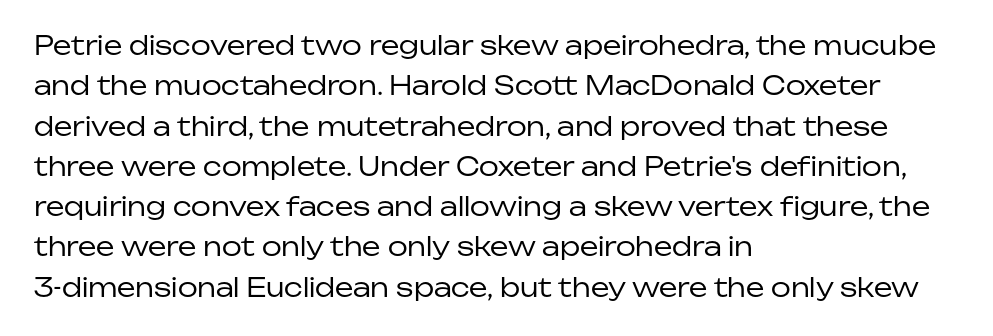
The image shows 26 px text type, upright; set left-aligned, normal line spacing (1.55x), normal letter spacing, not underlined.
